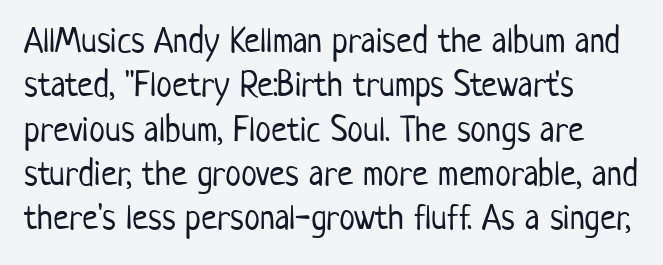
Tracking here is standard; glyphs follow each other at the usual distance. The rendering shows plain stroke endings on the letterforms — a sans-serif design. Every character sits straight up, as roman type does. Bare-footed words on every line. Stroke mass is kept to a normal reading level or below. Spacing verdict: proportional, widths tailored to each character.
